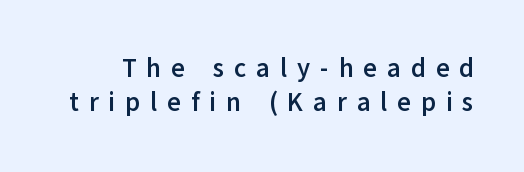
Q: Is the text bold? A: Yes.
Q: Is the text italic (slanted)? A: No, it is upright.
Q: Is the text underlined? A: No.
Q: Is the spacing between letters normal or unusually wide? A: Unusually wide.
Q: Is the spacing between lines tight, normal or loose? A: Normal.
